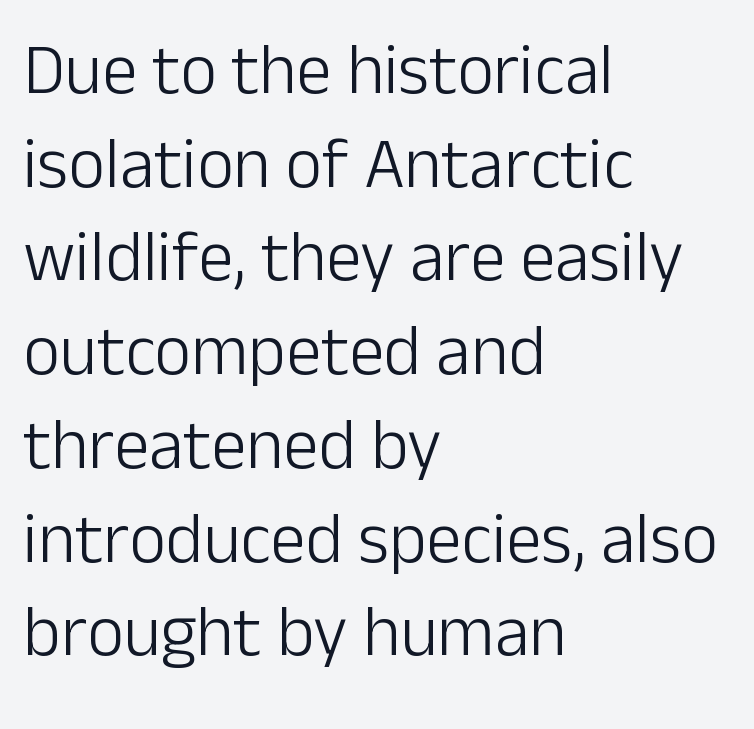
Q: Is the text bold? A: No.
Q: Is the text italic (slanted)? A: No, it is upright.
Q: Is the typeface a serif or a sans-serif typeface? A: Sans-serif.
Q: Is the text underlined? A: No.
Q: How is the paragraph aligned? A: Left-aligned.
Q: Is the spacing between letters normal or unusually wide? A: Normal.
Q: Is the spacing between lines tight, normal or loose? A: Normal.
Q: Width (condensed, normal, or wide)? A: Normal.
Q: Stroke contrast? A: Low.
Q: x-height? A: Medium.
Q: Monospaced? A: No.
